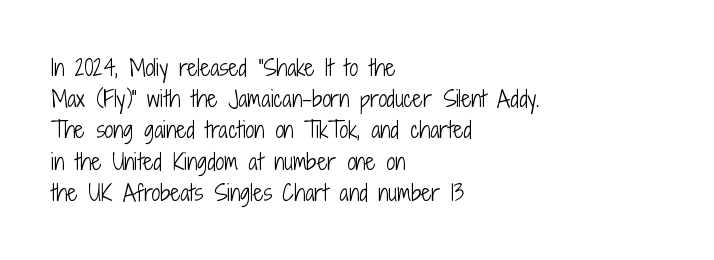
The image shows 22 px text type, upright; set left-aligned, normal line spacing (1.42x), normal letter spacing, not underlined.
